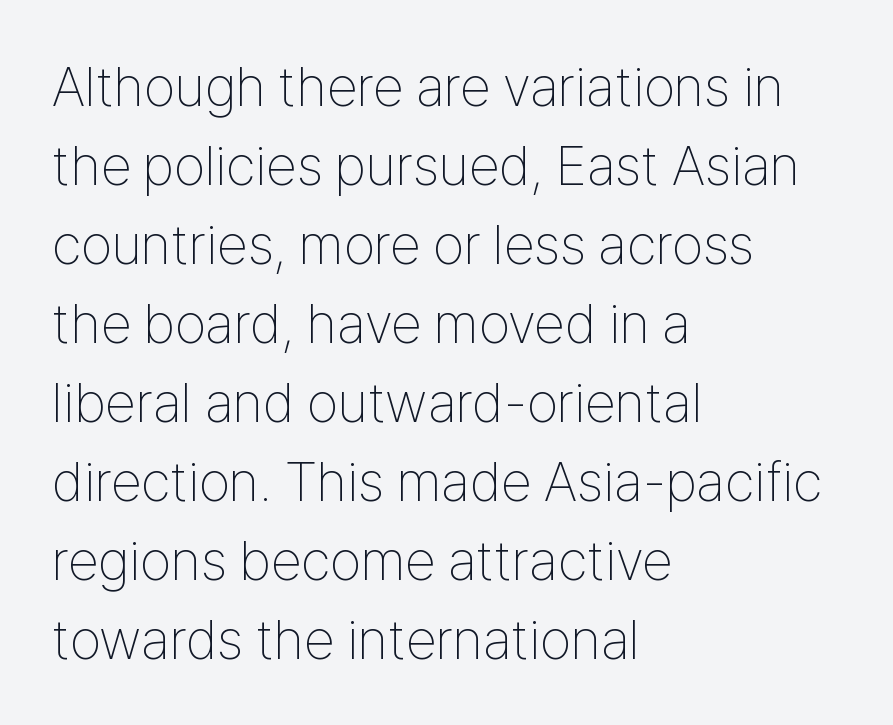
{"serif": "no", "italic": "no", "bold": "no", "weight": "thin", "width": "condensed", "stroke_contrast": "low", "x_height": "medium", "monospaced": "no", "underline": "no", "align": "left", "line_spacing": "normal", "line_spacing_ratio": 1.41, "letter_spacing": "normal", "letter_spacing_em": 0.0, "glyph_px": 56}
